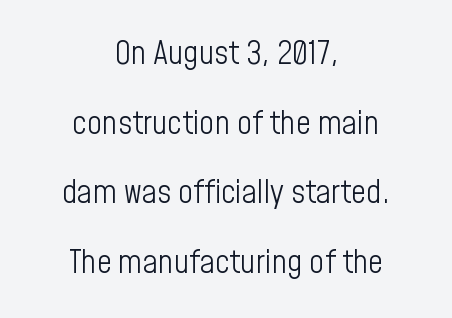
The image shows 33 px light, condensed sans-serif type, upright; set centered, loose line spacing (2.11x), normal letter spacing, not underlined; low stroke contrast and a medium x-height.
